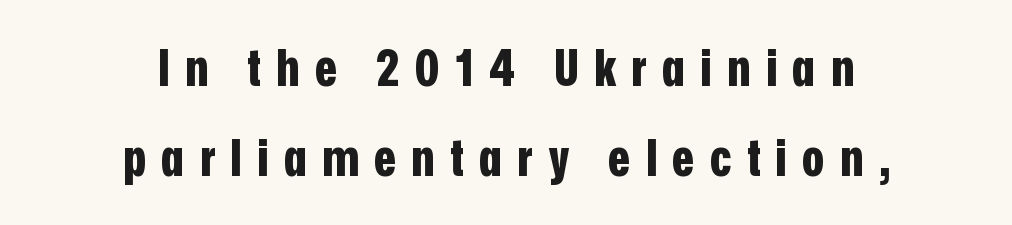
{"serif": "no", "italic": "no", "bold": "yes", "weight": "bold", "width": "condensed", "stroke_contrast": "low", "x_height": "medium", "monospaced": "no", "underline": "no", "align": "center", "line_spacing_ratio": 1.77, "letter_spacing": "wide", "letter_spacing_em": 0.3, "glyph_px": 51}
